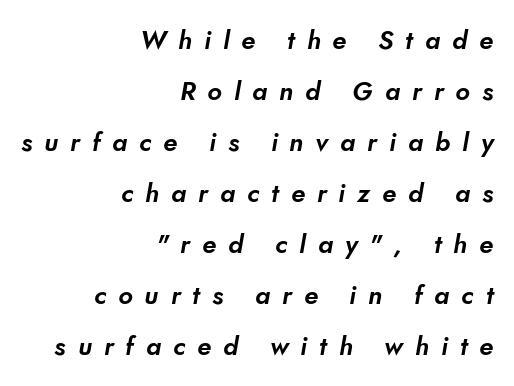
{"underline": "no", "align": "right", "line_spacing": "loose", "line_spacing_ratio": 1.96, "letter_spacing": "wide", "letter_spacing_em": 0.46, "glyph_px": 26}
